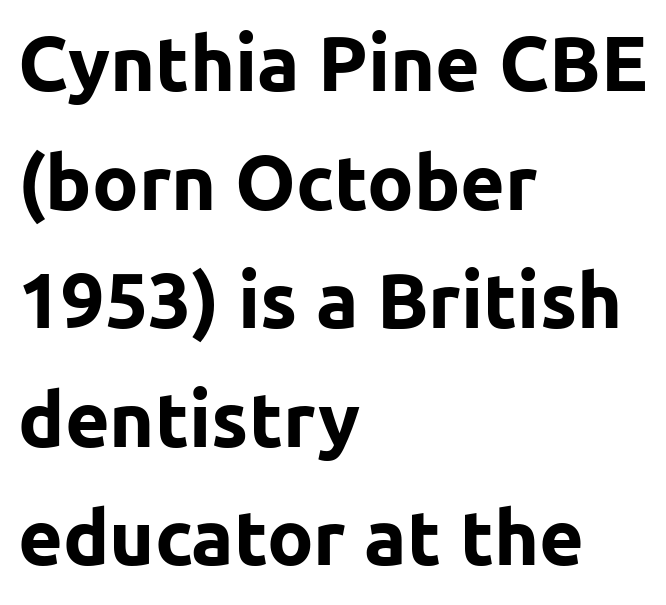
The face used here is proportionally spaced, like ordinary book or web type. The rag falls on the right side of this text block. Every stem runs plumb, perpendicular to the baseline. Beneath every word, the page is bare. Strokes here are thick enough to call this a true bold.
